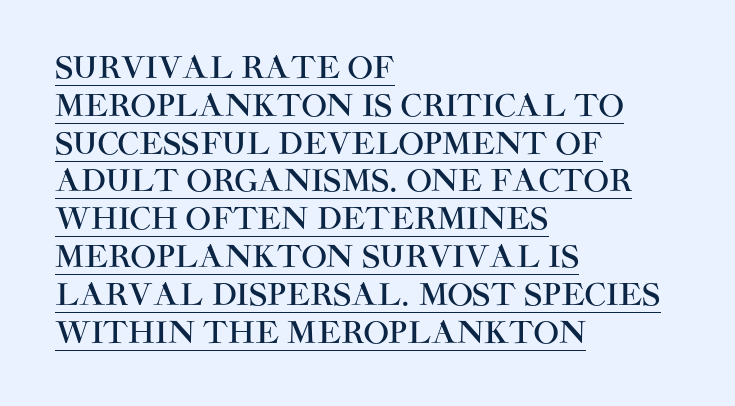
Words appear dense and cohesive because spacing is normal. Interline gaps are of average width in this sample. The passage shown is typeset with a sans-serif family. Do the characters align in a grid? No, the font is proportional.
